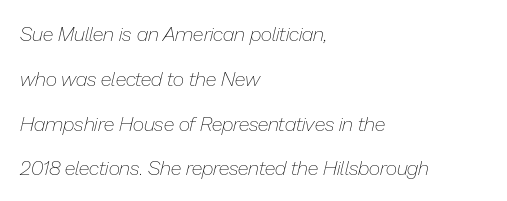
{"italic": "yes", "lean": "right", "slant_degrees": 13, "bold": "no", "underline": "no", "align": "left", "line_spacing": "loose", "line_spacing_ratio": 2.24, "letter_spacing": "normal", "letter_spacing_em": 0.0, "glyph_px": 20}
